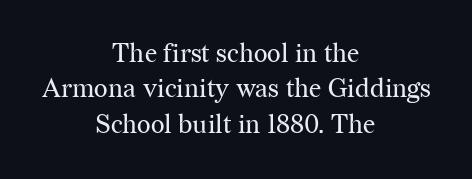
{"italic": "no", "bold": "no", "underline": "no", "align": "center", "line_spacing": "normal", "line_spacing_ratio": 1.36, "letter_spacing": "normal", "letter_spacing_em": 0.0, "glyph_px": 26}
